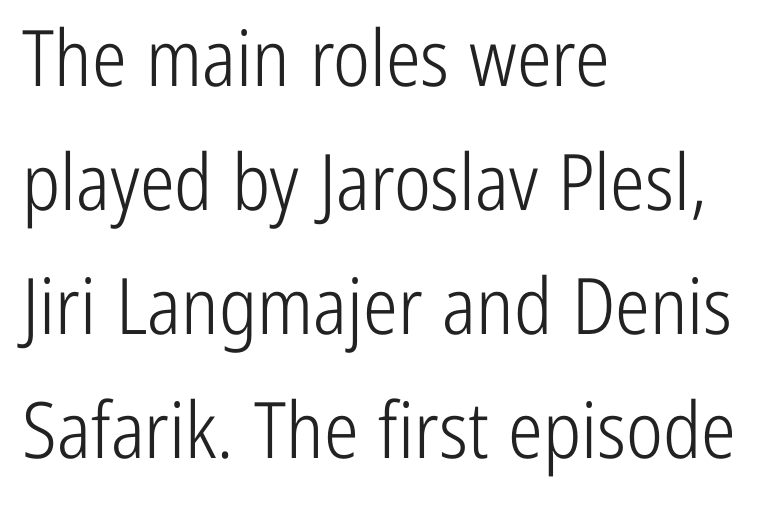
Is this a heavy cut? Hardly; it is regular or lighter. Characters follow at the spacing the type designer built in. Varying glyph widths throughout — classic text-font behaviour. The type sits square on the baseline with zero lean. Letters rest on an invisible, unmarked baseline. This block has exactly the height ordinary leading produces.
